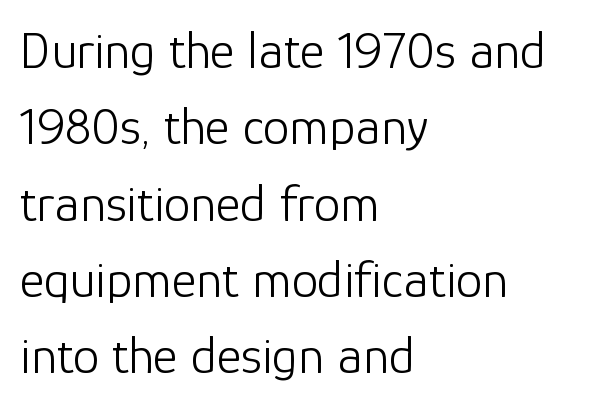
Q: Is the text bold? A: No.
Q: Is the text italic (slanted)? A: No, it is upright.
Q: Is the typeface a serif or a sans-serif typeface? A: Sans-serif.
Q: Is the text underlined? A: No.
Q: How is the paragraph aligned? A: Left-aligned.
Q: Is the spacing between letters normal or unusually wide? A: Normal.
Q: Is the spacing between lines tight, normal or loose? A: Normal.
Q: Width (condensed, normal, or wide)? A: Normal.
Q: Stroke contrast? A: Low.
Q: x-height? A: Medium.
Q: Monospaced? A: No.
